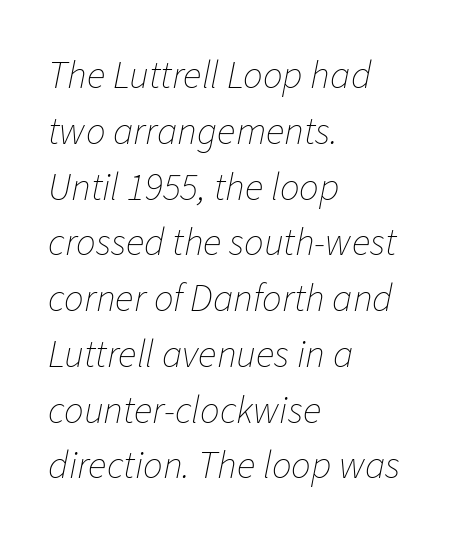
The paragraph has a hard left edge and a soft right edge. Slant detected: the letters are inclined. The letters advance in unequal steps, a hallmark of proportional type. Each stroke keeps to a modest, everyday thickness or less. The baseline area is clear.
